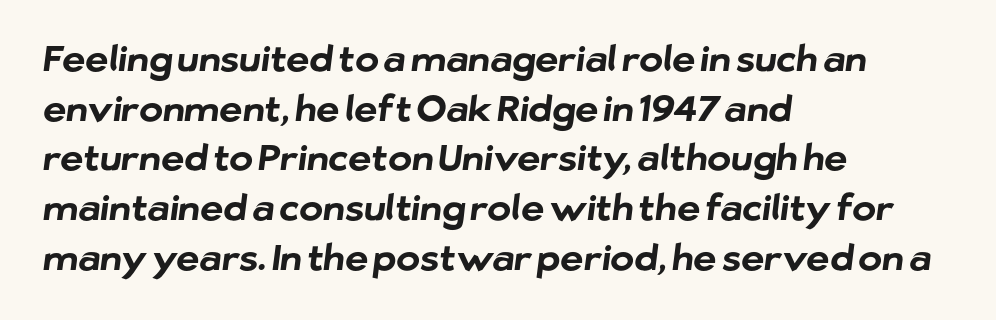
Q: Is the text bold? A: Yes.
Q: Is the typeface a serif or a sans-serif typeface? A: Sans-serif.
Q: Is the text underlined? A: No.
Q: How is the paragraph aligned? A: Left-aligned.
Q: Is the spacing between letters normal or unusually wide? A: Normal.
Q: Is the spacing between lines tight, normal or loose? A: Normal.
Q: Width (condensed, normal, or wide)? A: Normal.
Q: Stroke contrast? A: Low.
Q: x-height? A: Medium.
Q: Monospaced? A: No.
